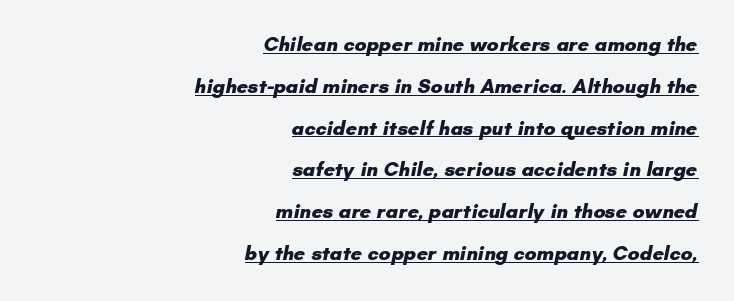
{"bold": "yes", "underline": "yes", "align": "right", "line_spacing": "loose", "line_spacing_ratio": 2.09, "letter_spacing": "normal", "letter_spacing_em": 0.0, "glyph_px": 20}
